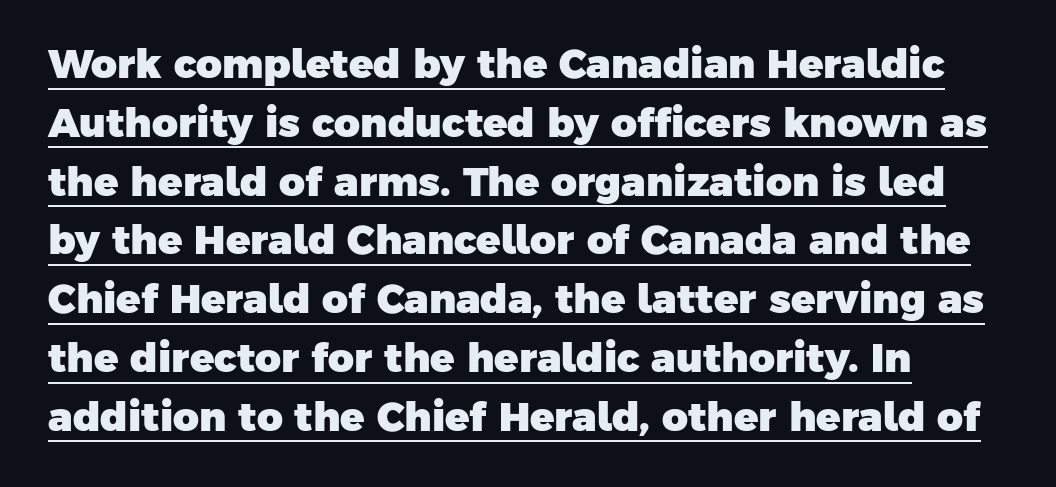
Q: Is the text bold? A: Yes.
Q: Is the typeface a serif or a sans-serif typeface? A: Sans-serif.
Q: Is the text underlined? A: Yes.
Q: How is the paragraph aligned? A: Left-aligned.
Q: Is the spacing between letters normal or unusually wide? A: Normal.
Q: Is the spacing between lines tight, normal or loose? A: Normal.
Q: Width (condensed, normal, or wide)? A: Normal.
Q: Stroke contrast? A: Low.
Q: x-height? A: Medium.
Q: Monospaced? A: No.
